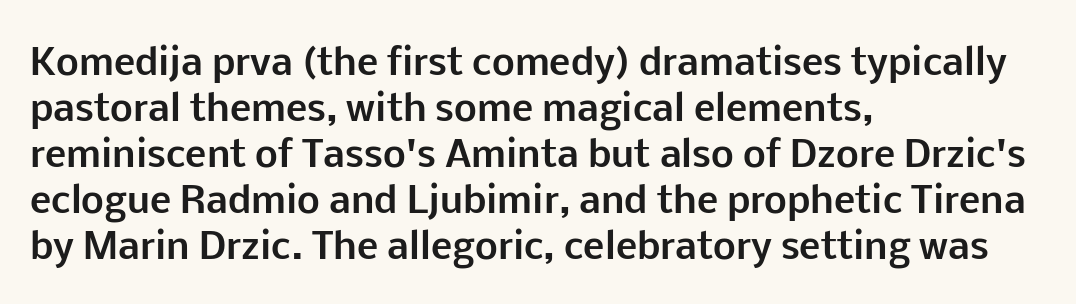
Observe the absence of serifs on each vertical stroke in this sample. Is this a fixed-width face? No — the glyphs have proportional, varying widths. The space beneath each line is pristine and unruled. Nope, not italic — everything's standing straight. Honestly, the row spacing looks completely unremarkable.
